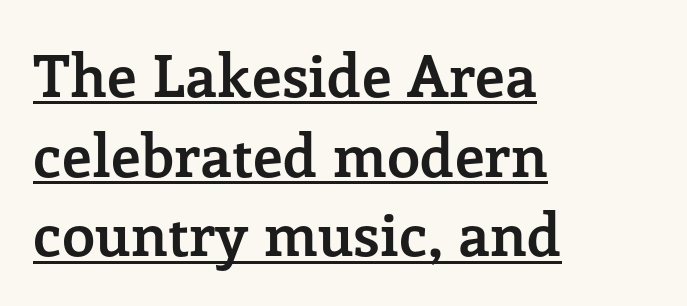
The image shows 59 px semibold serif type, upright; set left-aligned, normal line spacing (1.35x), normal letter spacing, underlined; low stroke contrast and a medium x-height.
